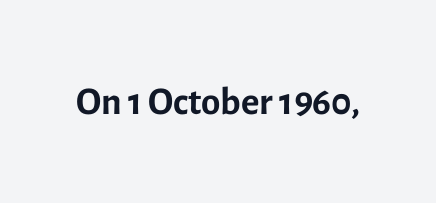
{"serif": "no", "italic": "no", "bold": "no", "weight": "regular", "width": "normal", "x_height": "medium", "monospaced": "no", "underline": "no", "letter_spacing": "normal", "letter_spacing_em": 0.0, "glyph_px": 56}
